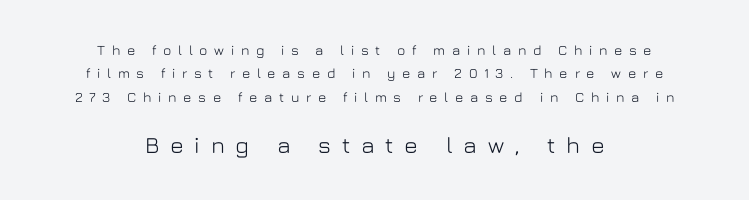
Q: Is the text italic (slanted)? A: No, it is upright.
Q: Is the text underlined? A: No.
Q: How is the paragraph aligned? A: Centered.
Q: Is the spacing between letters normal or unusually wide? A: Unusually wide.
Q: Is the spacing between lines tight, normal or loose? A: Normal.
Q: Which block of text is set in a larger size, the first (top) or the second (bottom)? A: The second (bottom) one.
